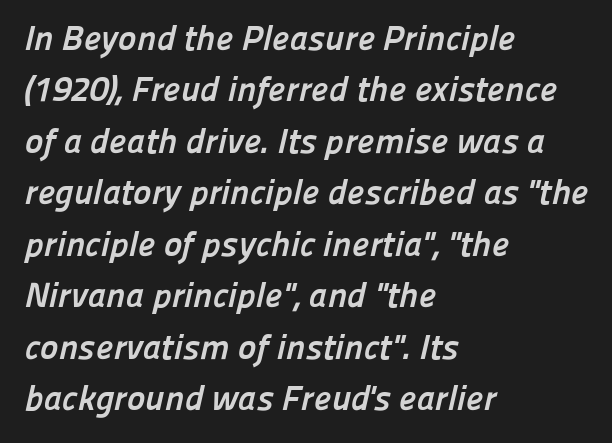
{"serif": "no", "bold": "yes", "weight": "semibold", "width": "normal", "stroke_contrast": "low", "x_height": "medium", "monospaced": "no", "underline": "no", "align": "left", "line_spacing": "normal", "line_spacing_ratio": 1.47, "letter_spacing": "normal", "letter_spacing_em": 0.0, "glyph_px": 35}
